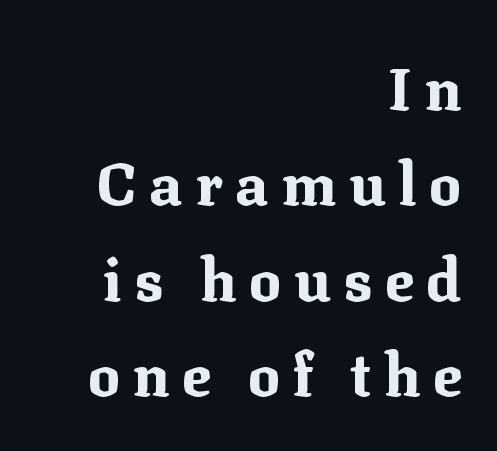
Horizontal bands of white between lines are of average thickness. Chunky letters — that's bold for sure. The passage is arranged like a letterhead date or caption credit — flush right. These lines are rendered in a variable-pitch font.
